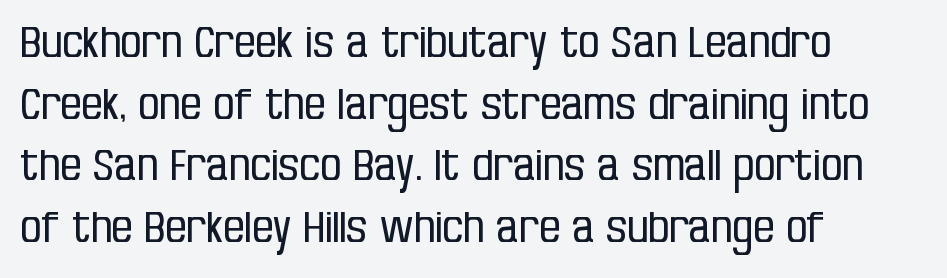
Q: Is the text bold? A: No.
Q: Is the text italic (slanted)? A: No, it is upright.
Q: Is the typeface a serif or a sans-serif typeface? A: Sans-serif.
Q: Is the text underlined? A: No.
Q: How is the paragraph aligned? A: Left-aligned.
Q: Is the spacing between letters normal or unusually wide? A: Normal.
Q: Is the spacing between lines tight, normal or loose? A: Normal.
Q: Width (condensed, normal, or wide)? A: Condensed.
Q: Stroke contrast? A: Low.
Q: x-height? A: Large.
Q: Monospaced? A: No.
